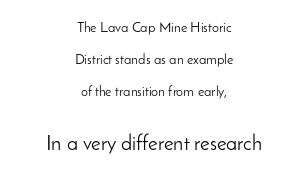
Between these two stacked blocks, the lower one wins on size. Students, observe: this is what heavily led, spacious text looks like. Ordinary non-slanted type is in use. This rendering features lettering with no underline. Caption: standard tracking, unaltered.
